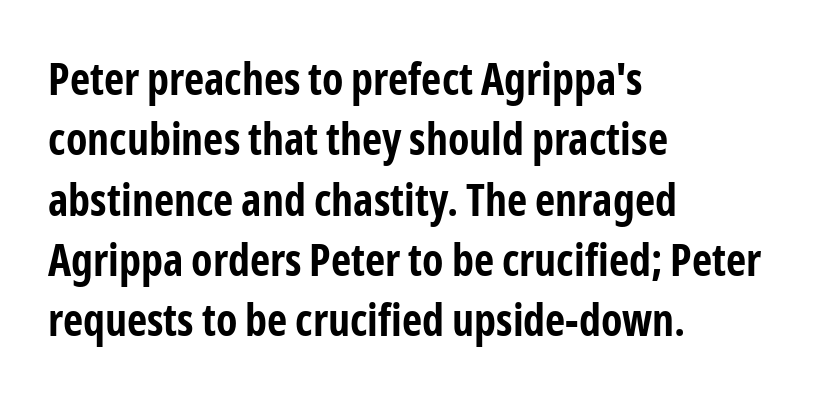
Q: Is the text bold? A: Yes.
Q: Is the text italic (slanted)? A: No, it is upright.
Q: Is the typeface a serif or a sans-serif typeface? A: Sans-serif.
Q: Is the text underlined? A: No.
Q: How is the paragraph aligned? A: Left-aligned.
Q: Is the spacing between letters normal or unusually wide? A: Normal.
Q: Is the spacing between lines tight, normal or loose? A: Normal.
Q: Width (condensed, normal, or wide)? A: Condensed.
Q: Stroke contrast? A: Low.
Q: x-height? A: Medium.
Q: Monospaced? A: No.
